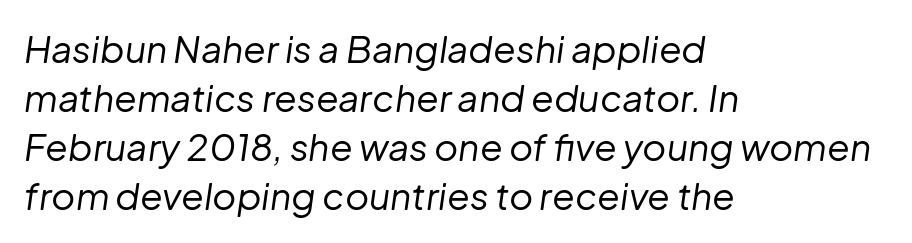
{"italic": "yes", "lean": "right", "slant_degrees": 8, "bold": "no", "weight": "regular", "width": "normal", "stroke_contrast": "low", "x_height": "medium", "monospaced": "no", "underline": "no", "align": "left", "line_spacing": "normal", "line_spacing_ratio": 1.32, "letter_spacing": "normal", "letter_spacing_em": 0.0, "glyph_px": 37}
